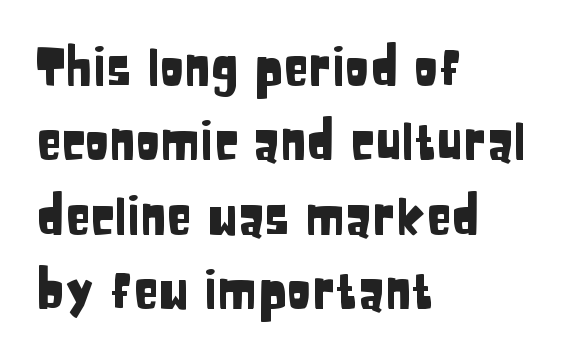
A typesetter would call this proportional, since set widths differ per character. Has an underline been added? It has not. No feet cap the strokes, marking this as sans-serif type. This rendering leaves character spacing at its baseline value. One glance says typical: line gaps are just what's usual. Characters remain perfectly vertical along every line.
